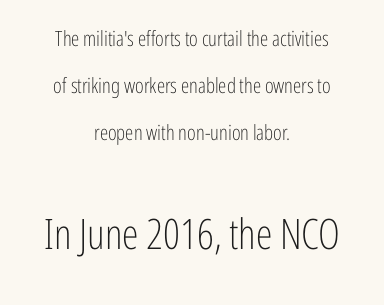
The image shows 42 px light, condensed sans-serif type, upright; set centered, loose line spacing (2.25x), normal letter spacing, not underlined; the second (bottom) block is 2.0x larger; low stroke contrast and a medium x-height.
